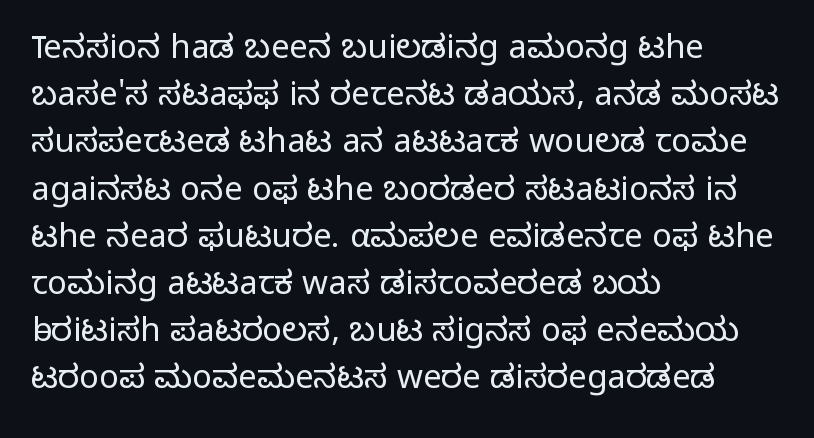
{"serif": "no", "italic": "no", "bold": "no", "weight": "light", "width": "normal", "stroke_contrast": "low", "x_height": "medium", "monospaced": "no", "underline": "no", "align": "left", "line_spacing": "normal", "line_spacing_ratio": 1.43, "letter_spacing": "normal", "letter_spacing_em": 0.0, "glyph_px": 33}
